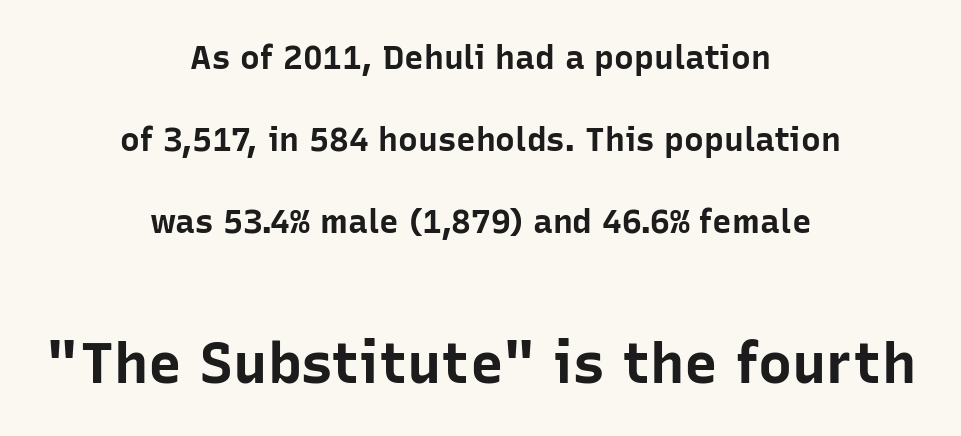
Q: Is the text bold? A: Yes.
Q: Is the text italic (slanted)? A: No, it is upright.
Q: Is the typeface a serif or a sans-serif typeface? A: Sans-serif.
Q: Is the text underlined? A: No.
Q: How is the paragraph aligned? A: Centered.
Q: Is the spacing between letters normal or unusually wide? A: Normal.
Q: Is the spacing between lines tight, normal or loose? A: Loose.
Q: Which block of text is set in a larger size, the first (top) or the second (bottom)? A: The second (bottom) one.
Q: Width (condensed, normal, or wide)? A: Normal.
Q: Stroke contrast? A: Low.
Q: x-height? A: Medium.
Q: Monospaced? A: No.
